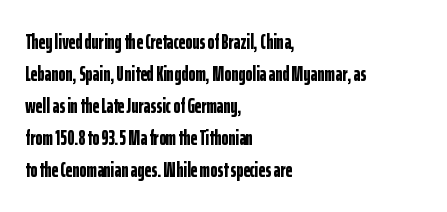
The type sits square on the baseline with zero lean. Summary of weight: heavy, a full bold. Interline gaps are of average width in this sample. The type is set solid horizontally, with unmodified tracking. Underline: absent.
